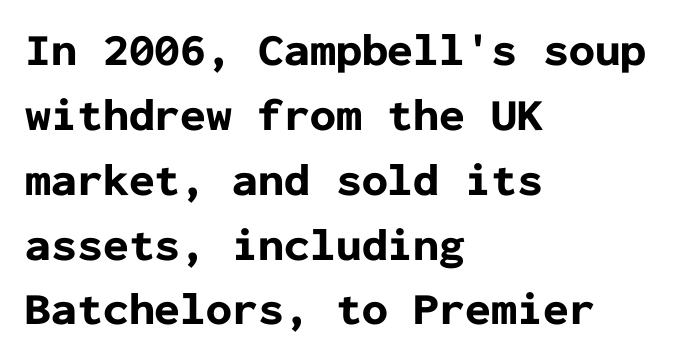
The image shows 46 px bold sans-serif type, upright, monospaced; set left-aligned, normal line spacing (1.41x), normal letter spacing, not underlined; low stroke contrast and a medium x-height.
